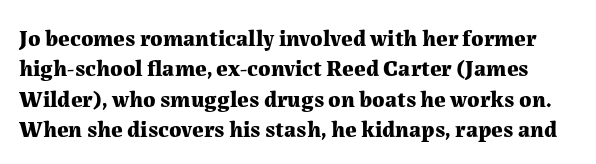
{"italic": "no", "bold": "yes", "underline": "no", "line_spacing": "normal", "line_spacing_ratio": 1.32, "letter_spacing": "normal", "letter_spacing_em": 0.0, "glyph_px": 23}
